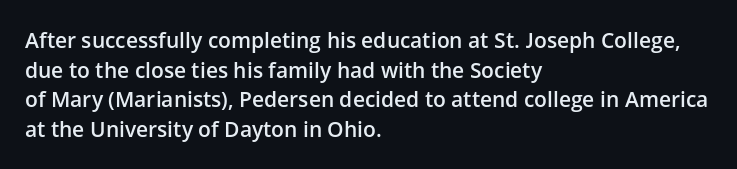
If you measured baseline to baseline, you'd find a middling distance. No italicization has been applied; the sample stays upright. If you drew a ruler down the left edge, every line would touch it. Has an underline been added? It has not. Semibold letterforms, between regular and bold. Here the glyphs are tracked normally, forming tight word shapes.
